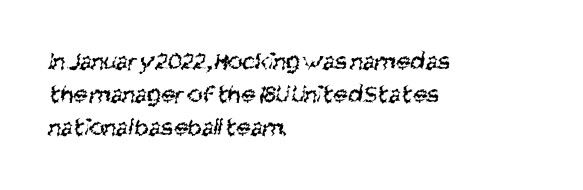
{"bold": "no", "underline": "no", "align": "left", "line_spacing": "normal", "line_spacing_ratio": 1.27, "letter_spacing": "normal", "letter_spacing_em": 0.0, "glyph_px": 26}
